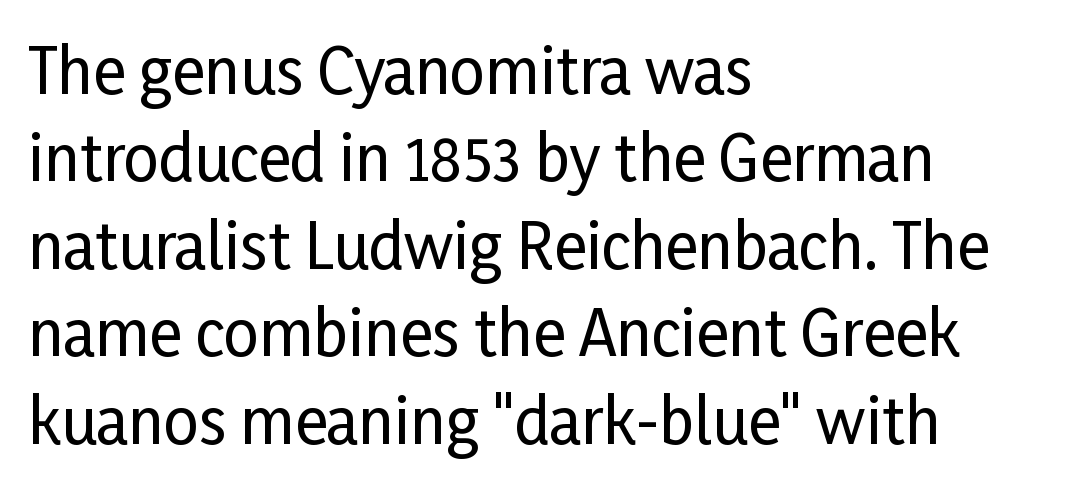
The image shows 62 px condensed sans-serif type, upright; set left-aligned, normal line spacing (1.41x), normal letter spacing, not underlined; low stroke contrast and a medium x-height.
